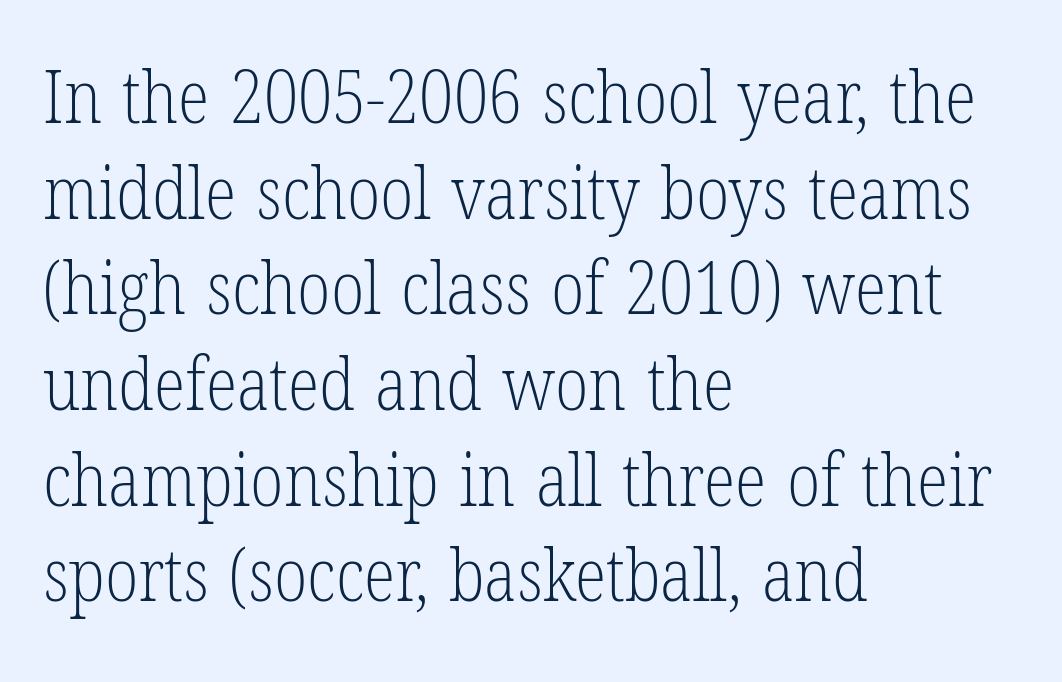
{"serif": "yes", "italic": "no", "bold": "no", "weight": "light", "width": "condensed", "stroke_contrast": "low", "x_height": "medium", "monospaced": "no", "underline": "no", "align": "left", "line_spacing": "normal", "line_spacing_ratio": 1.31, "letter_spacing": "normal", "letter_spacing_em": 0.0, "glyph_px": 73}
